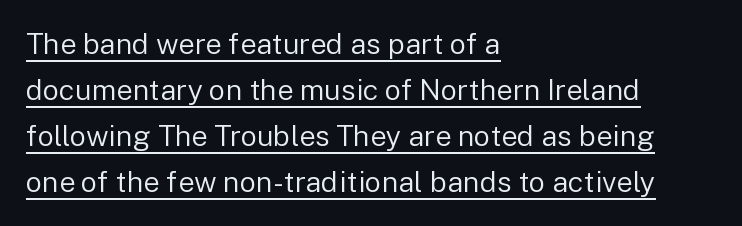
The image shows 29 px regular-weight sans-serif type, upright; set left-aligned, normal line spacing (1.59x), normal letter spacing, underlined; low stroke contrast and a medium x-height.
